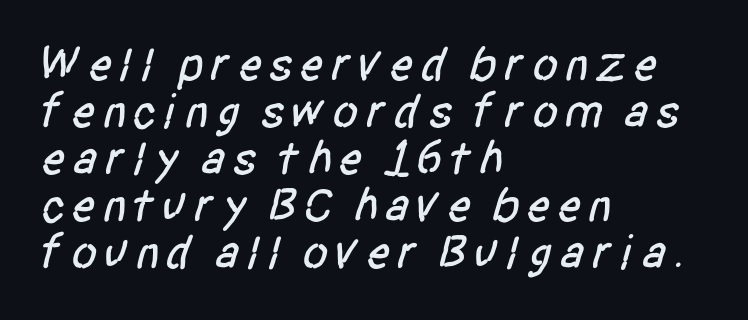
The rendering uses a small line-height, squeezing the rows. Note the varied advance widths — an 'i' is clearly narrower than an 'm'. Rule under the text: the space is simply empty. In terms of letterform style, serifs are entirely absent. Reading down the block, your eye returns to a fixed left position each line.
